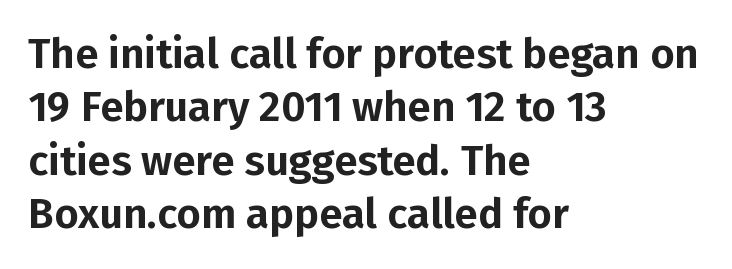
The image shows 42 px sans-serif type, upright; set left-aligned, normal line spacing (1.27x), normal letter spacing, not underlined; low stroke contrast and a medium x-height.
